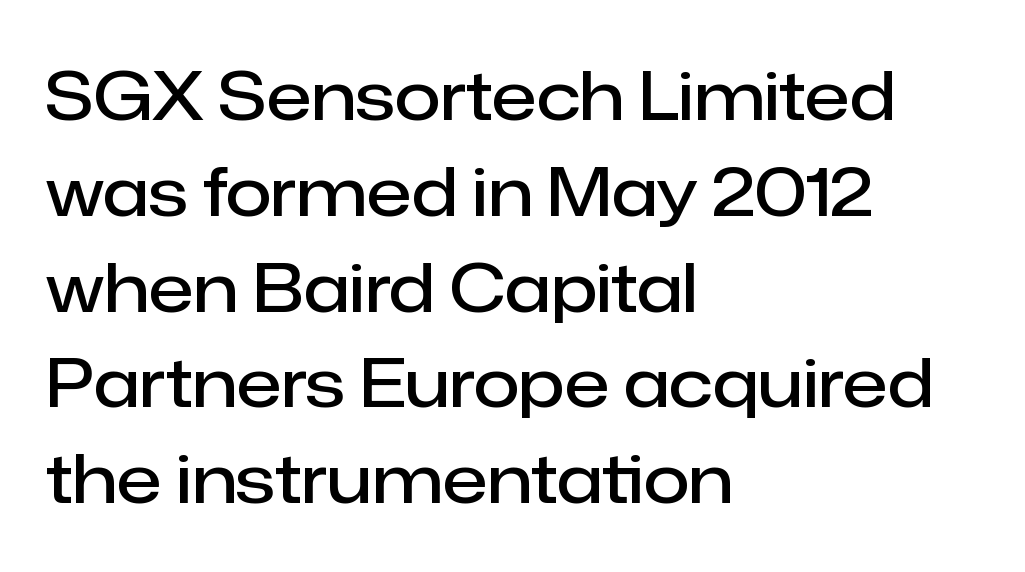
The image shows 67 px semibold sans-serif type, upright; set left-aligned, normal line spacing (1.43x), normal letter spacing, not underlined; low stroke contrast and a medium x-height.
